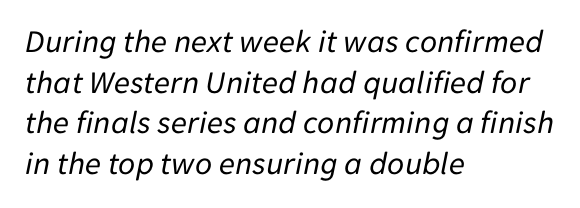
Q: Is the text bold? A: No.
Q: Is the text italic (slanted)? A: Yes, it leans right by about 11 degrees.
Q: Is the text underlined? A: No.
Q: How is the paragraph aligned? A: Left-aligned.
Q: Is the spacing between letters normal or unusually wide? A: Normal.
Q: Width (condensed, normal, or wide)? A: Normal.
Q: Stroke contrast? A: Low.
Q: x-height? A: Medium.
Q: Monospaced? A: No.
